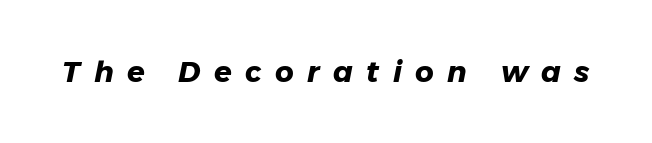
The image shows 29 px heavy sans-serif type; set unusually wide letter spacing (+0.46 em), not underlined; low stroke contrast and a medium x-height.
